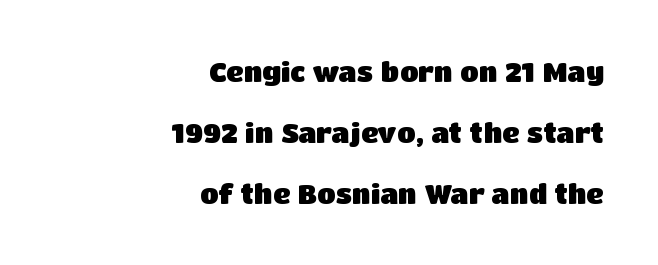
Line endings align vertically; line beginnings do not. Leading: increased. Type without underlining. These lines were composed using upright roman letters. Each word holds together tightly as a unit, with standard inter-letter gaps. Does the weight exceed regular? Yes, all the way to bold.
